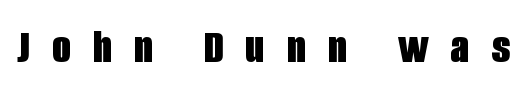
This sample has the flowing, uneven cadence of proportional lettering. The letters stand straight up with perfectly vertical stems. Is the letter spacing exaggerated? Yes — the characters are pushed far apart. Quick note: underline off.
